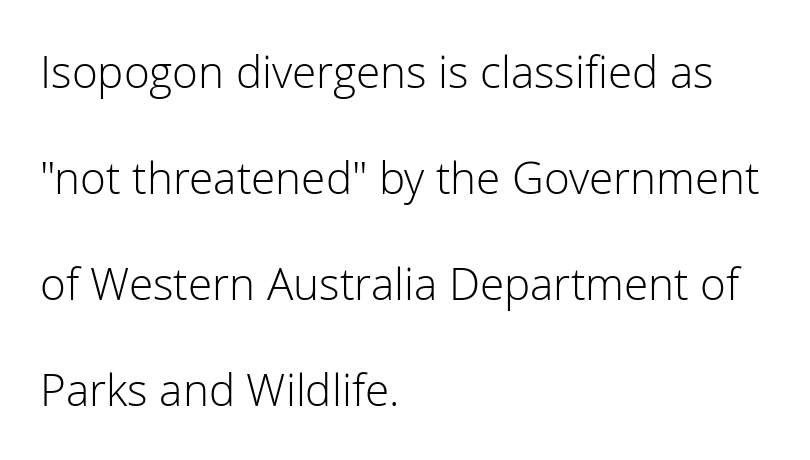
The image shows 44 px light sans-serif type, upright; set left-aligned, loose line spacing (2.41x), normal letter spacing, not underlined; low stroke contrast and a medium x-height.
